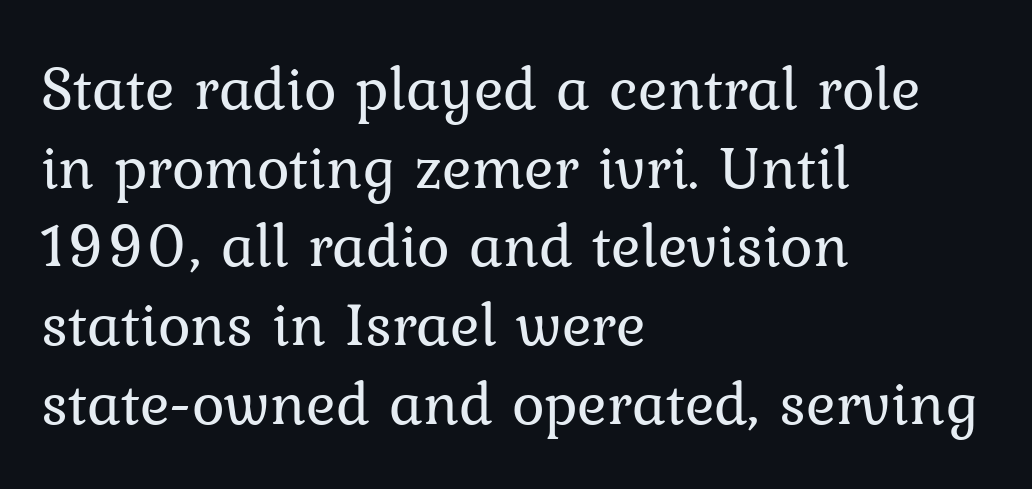
The image shows 62 px regular-weight serif type, upright; set left-aligned, normal line spacing (1.27x), normal letter spacing, not underlined; low stroke contrast and a medium x-height.
